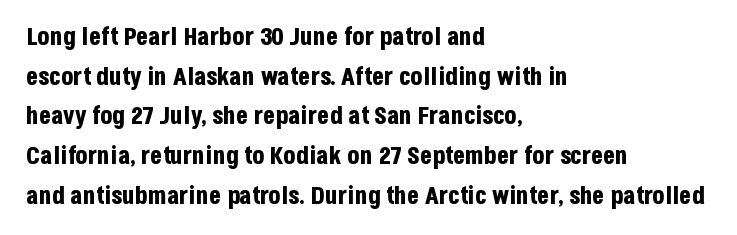
The image shows 25 px bold type, upright; set left-aligned, normal line spacing (1.59x), normal letter spacing, not underlined.
